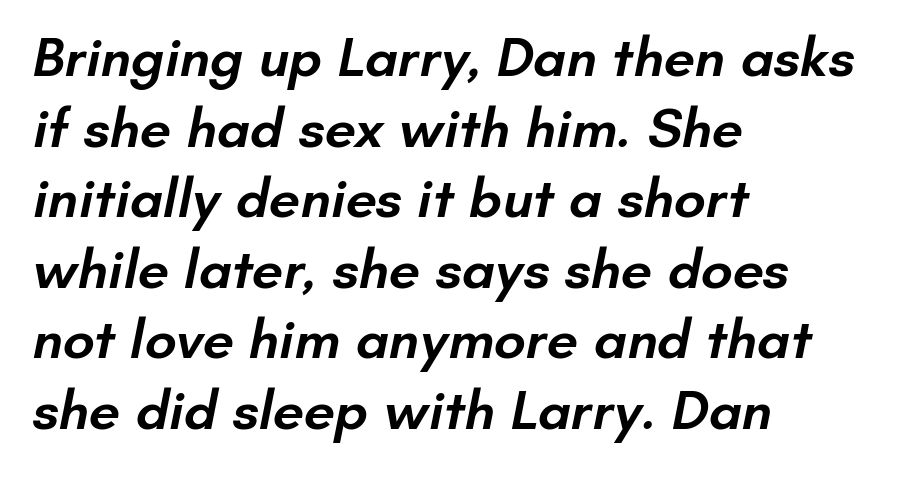
The lines are quadded left. Clear beneath every line of the passage. Successive baselines arrive at the customary interval. The designer went with a sans here, leaving each stem footless. Looks like regular typesetting: each glyph gets only the width it needs. The gaps between neighbouring characters are ordinary and unremarkable.
